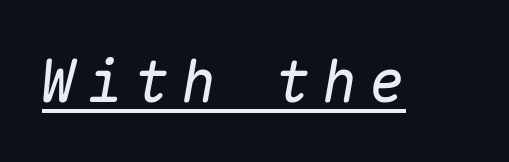
These lines have a slow, spaced-out rhythm from letter to letter. Is the stroke heavy? The answer is a plain regular-or-lighter. The typesetter has applied underlining to the passage shown. Looks like terminal output: every glyph gets an equal slot. This sample uses an oblique cut, with every glyph tilted off the vertical.
